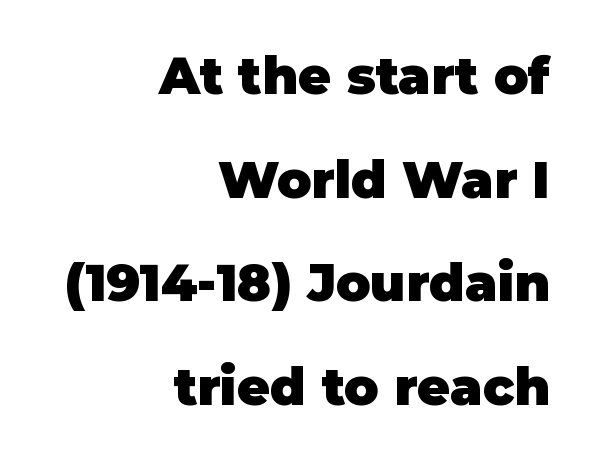
The image shows 51 px heavy sans-serif type, upright; set right-aligned, loose line spacing (2.03x), normal letter spacing, not underlined; low stroke contrast and a large x-height.
